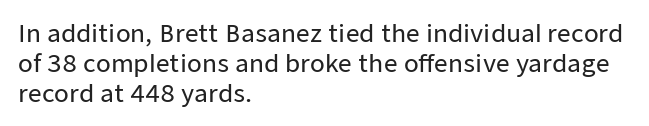
Q: Is the text italic (slanted)? A: No, it is upright.
Q: Is the text underlined? A: No.
Q: How is the paragraph aligned? A: Left-aligned.
Q: Is the spacing between letters normal or unusually wide? A: Normal.
